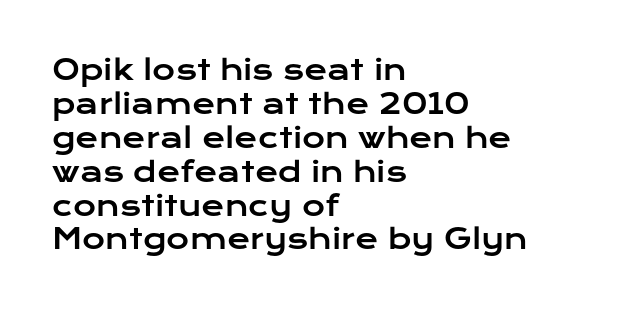
The image shows 28 px wide sans-serif type, upright; set left-aligned, line spacing 1.21x, normal letter spacing, not underlined; low stroke contrast and a medium x-height.
